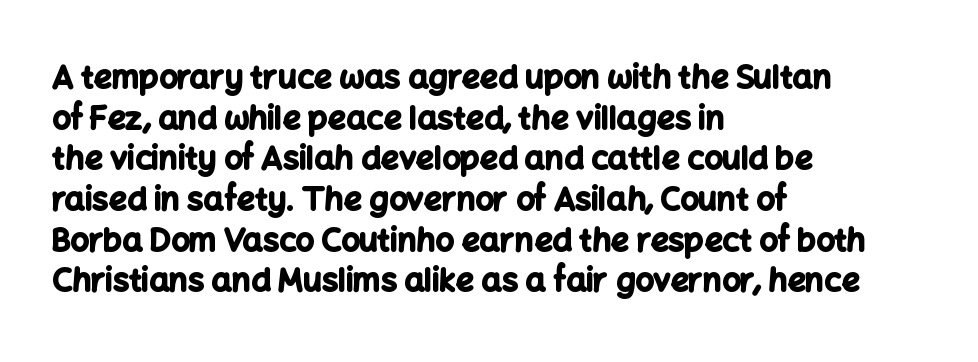
Q: Is the text bold? A: Yes.
Q: Is the text italic (slanted)? A: No, it is upright.
Q: Is the typeface a serif or a sans-serif typeface? A: Sans-serif.
Q: Is the text underlined? A: No.
Q: How is the paragraph aligned? A: Left-aligned.
Q: Is the spacing between letters normal or unusually wide? A: Normal.
Q: Is the spacing between lines tight, normal or loose? A: Normal.
Q: Width (condensed, normal, or wide)? A: Normal.
Q: Stroke contrast? A: Low.
Q: x-height? A: Medium.
Q: Monospaced? A: No.
